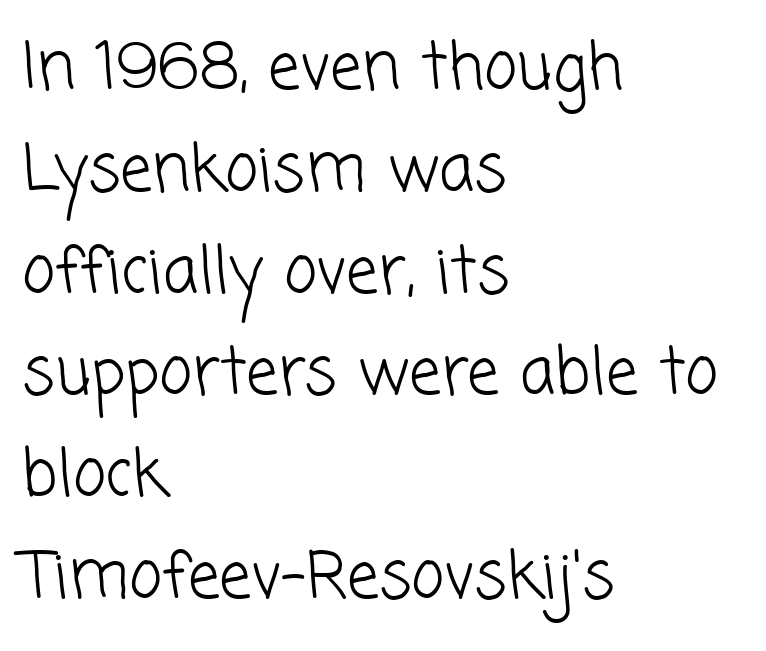
Summary of vertical rhythm: regular, with standard interline spacing. Regarding serifs, this sample does without them. Note the varied advance widths — an 'i' is clearly narrower than an 'm'. Decoration check: the copy has no underline.
